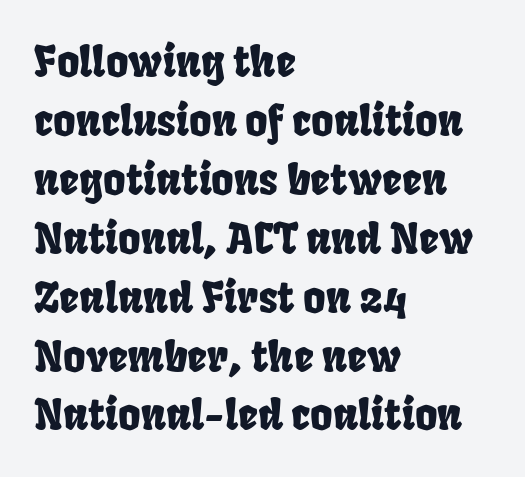
Q: Is the typeface a serif or a sans-serif typeface? A: Sans-serif.
Q: Is the text underlined? A: No.
Q: How is the paragraph aligned? A: Left-aligned.
Q: Is the spacing between letters normal or unusually wide? A: Normal.
Q: Is the spacing between lines tight, normal or loose? A: Normal.
Q: Width (condensed, normal, or wide)? A: Condensed.
Q: Stroke contrast? A: Low.
Q: x-height? A: Large.
Q: Monospaced? A: No.
